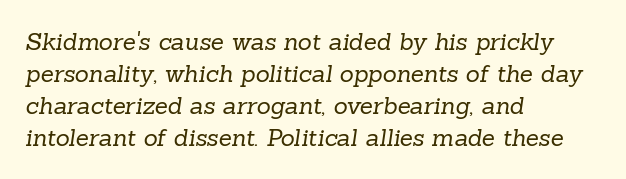
{"bold": "no", "underline": "no", "align": "left", "line_spacing": "normal", "line_spacing_ratio": 1.34, "letter_spacing": "normal", "letter_spacing_em": 0.0, "glyph_px": 24}
